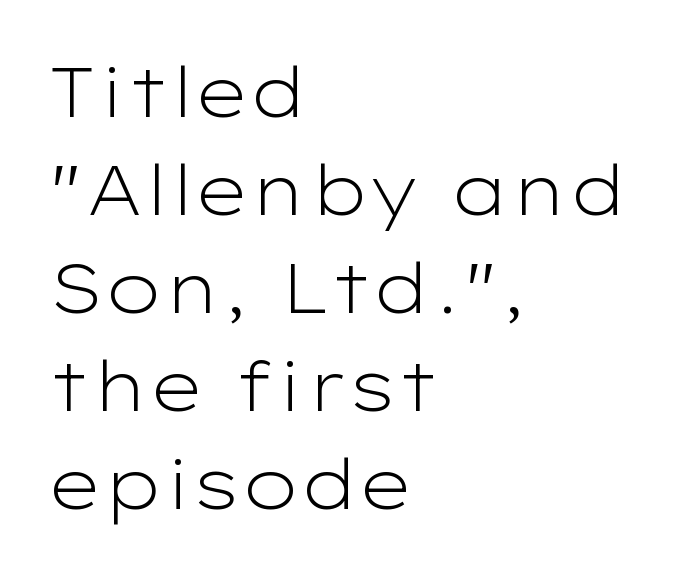
Successive baselines arrive at the customary interval. Note the varied advance widths — an 'i' is clearly narrower than an 'm'. Caption: standard tracking, unaltered. Compared with a centered layout, this one pins lines to the left instead. The gap between lines stays unmarked.
